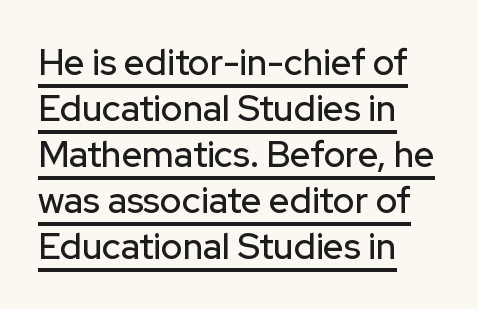
The image shows 36 px sans-serif type, upright; set left-aligned, normal line spacing (1.28x), normal letter spacing, underlined; low stroke contrast and a medium x-height.
